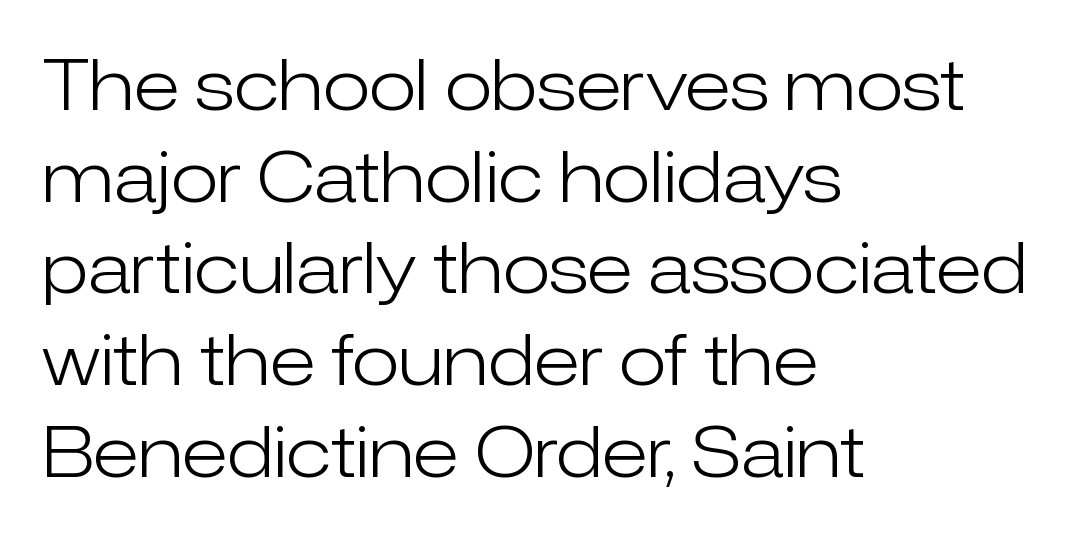
The image shows 70 px light sans-serif type, upright; set left-aligned, normal line spacing (1.31x), normal letter spacing, not underlined; low stroke contrast and a medium x-height.
